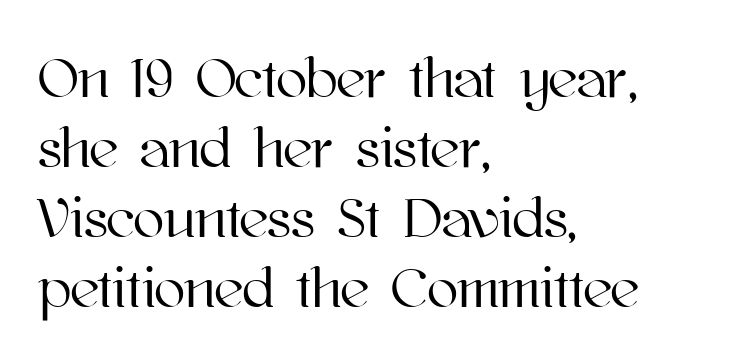
The image shows 57 px text type, upright; set left-aligned, line spacing 1.23x, normal letter spacing, not underlined; high stroke contrast and a medium x-height.
